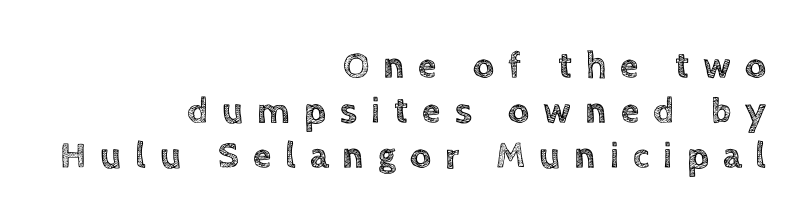
Q: Is the text italic (slanted)? A: No, it is upright.
Q: Is the text underlined? A: No.
Q: How is the paragraph aligned? A: Right-aligned.
Q: Is the spacing between letters normal or unusually wide? A: Unusually wide.
Q: Width (condensed, normal, or wide)? A: Normal.
Q: x-height? A: Large.
Q: Monospaced? A: No.
